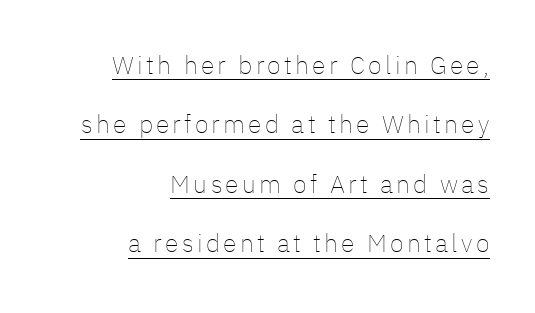
Every word sits above its own underline. A flush-right, rag-left setting is used for this passage. The passage shown is not bold in any degree. Tall strokes in this sample are plumb rather than angled. Vertically, the passage feels expansive, rows floating well apart.
